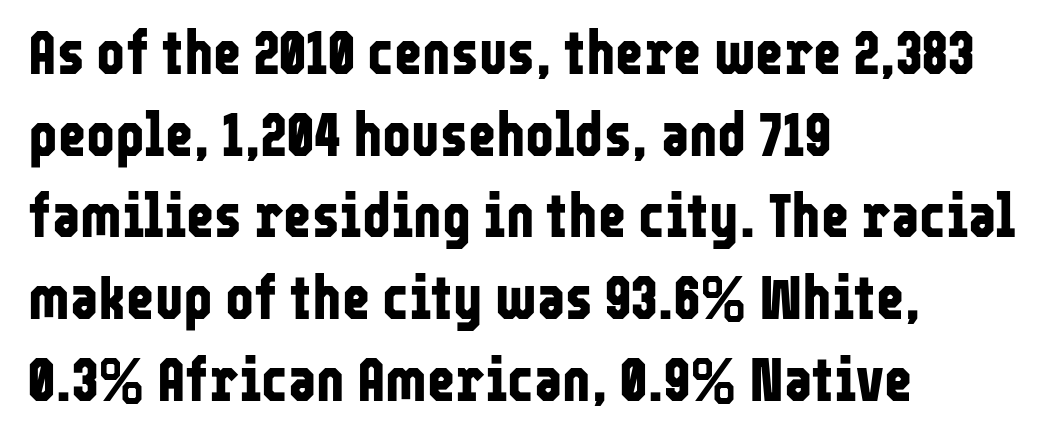
{"serif": "no", "italic": "no", "bold": "yes", "weight": "bold", "width": "condensed", "stroke_contrast": "low", "x_height": "medium", "monospaced": "no", "underline": "no", "align": "left", "line_spacing": "normal", "line_spacing_ratio": 1.34, "letter_spacing": "normal", "letter_spacing_em": 0.0, "glyph_px": 61}
